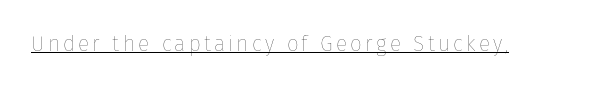
No extra ink here — the face is not bold. The rendered words wear a rule along their underside. Quick note: not italic, upright.
